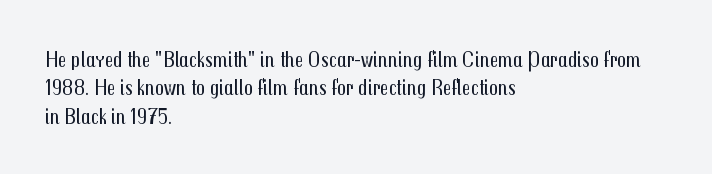
Rule under the text: the space is simply empty. Honestly, the letter spacing is just normal — you wouldn't notice it. The font's upright variant was chosen for this text. The strokes are not fattened; the text isn't bold. Layout note: lines flush left. The designer left line spacing at the default.
